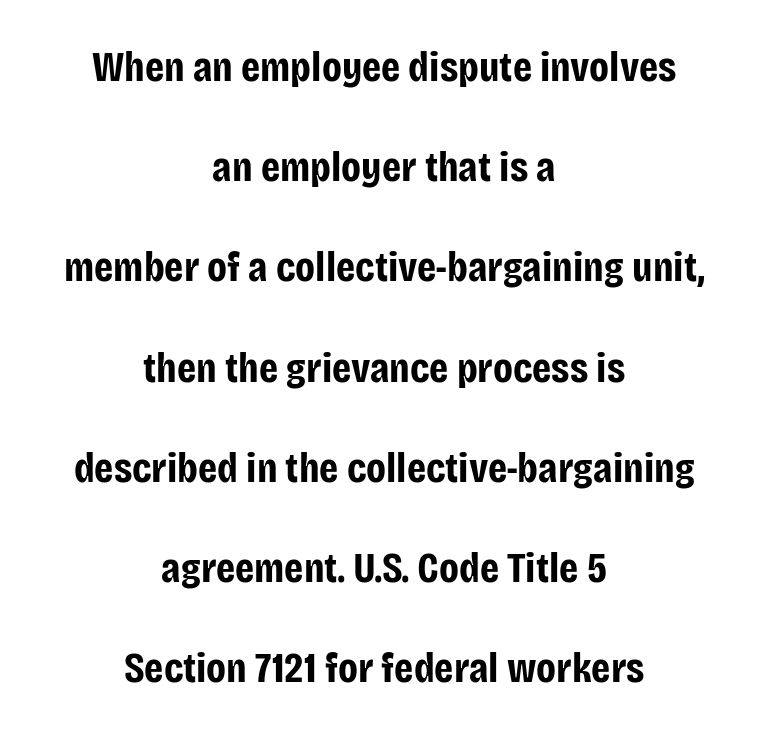
The image shows 43 px bold, condensed sans-serif type, upright; set centered, loose line spacing (2.33x), normal letter spacing, not underlined; low stroke contrast and a large x-height.
